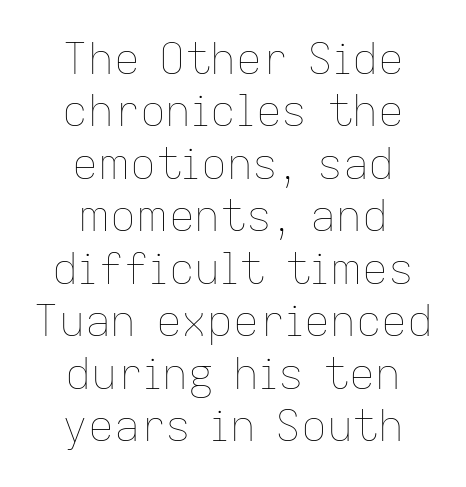
The image shows 43 px thin type, upright; set centered, line spacing 1.22x, normal letter spacing, not underlined; low stroke contrast and a medium x-height.
